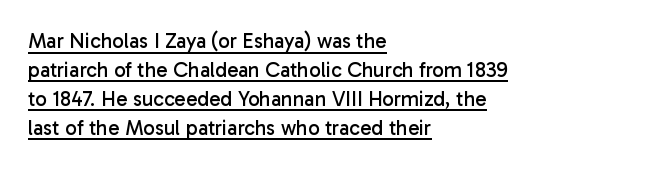
Is the block centered? No — it sits flush against the left margin. Descenders here cross a horizontal rule under the line. Caption: standard tracking, unaltered. Italic: no, the glyphs are upright roman.
